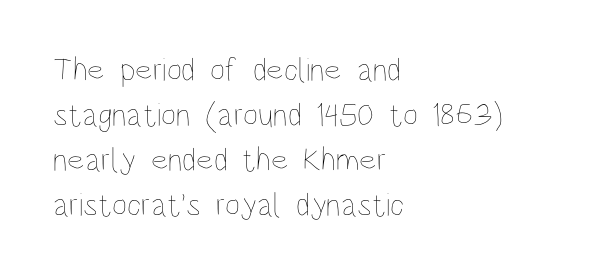
Characters follow at the spacing the type designer built in. The strip under each line holds only bare page. No italicization has been applied; the sample stays upright. The passage shown stacks its lines at a standard gap. These lines stack with their left ends in a neat column.
